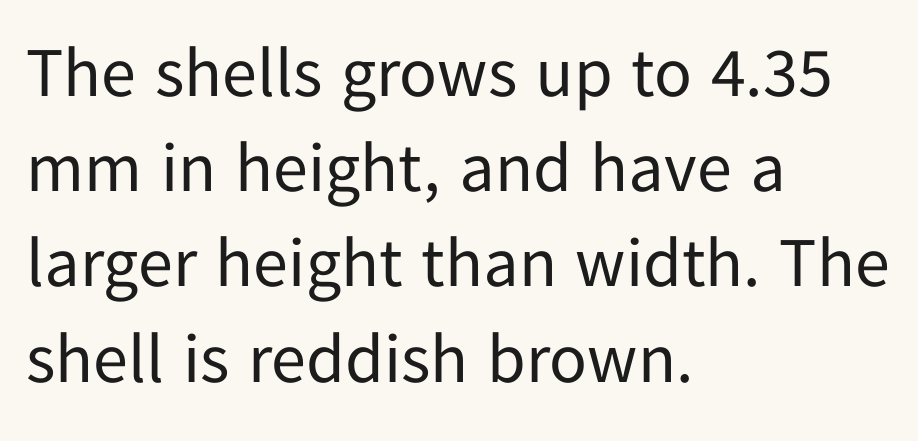
This rendering features lettering with no underline. Vertical stems look standard width or narrower in stroke. Characters remain perfectly vertical along every line. Is the block centered? No — it sits flush against the left margin. Reading down the column, the eye jumps a familiar distance to each next line.
